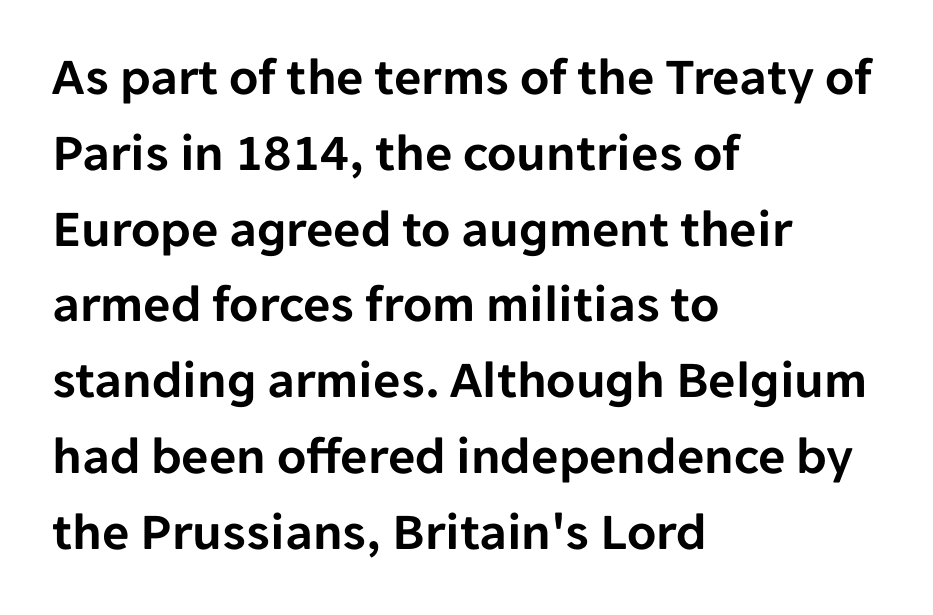
The image shows 53 px sans-serif type, upright; set left-aligned, normal line spacing (1.43x), normal letter spacing, not underlined; low stroke contrast and a medium x-height.
